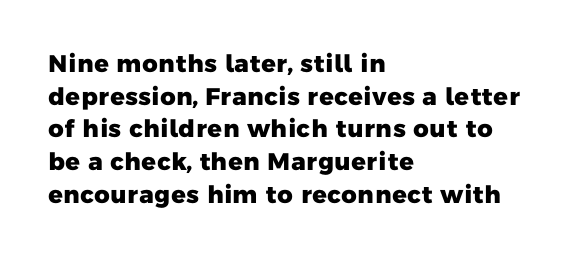
The rag falls on the right side of this text block. The space directly below the letters is spotless. The type is set solid horizontally, with unmodified tracking. Heft: maximum for text — a bold. One glance says typical: line gaps are just what's usual.
